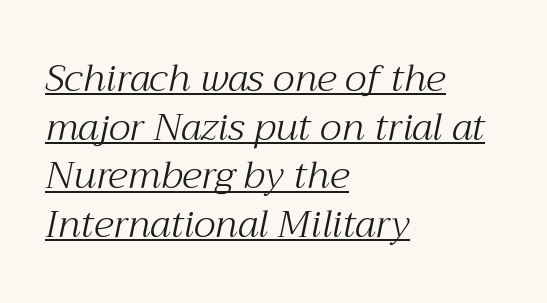
Each stroke keeps to a modest, everyday thickness or less. The designer went with a serif here, giving each stem small feet. Proportional: the letters do not fall into vertical columns. Quick note: italic. The tracking reads as untouched default to a designer's eye.
